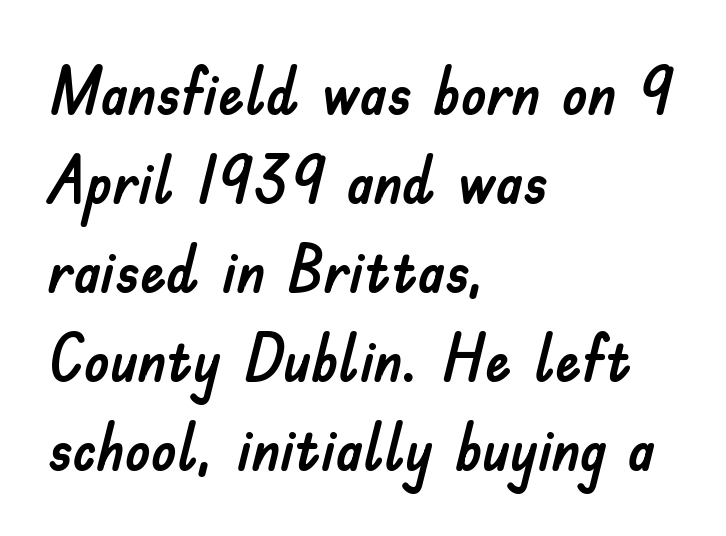
Q: Is the text italic (slanted)? A: Yes.
Q: Is the typeface a serif or a sans-serif typeface? A: Sans-serif.
Q: Is the text underlined? A: No.
Q: How is the paragraph aligned? A: Left-aligned.
Q: Is the spacing between letters normal or unusually wide? A: Normal.
Q: Is the spacing between lines tight, normal or loose? A: Normal.
Q: Width (condensed, normal, or wide)? A: Normal.
Q: Stroke contrast? A: Low.
Q: x-height? A: Small.
Q: Monospaced? A: No.
